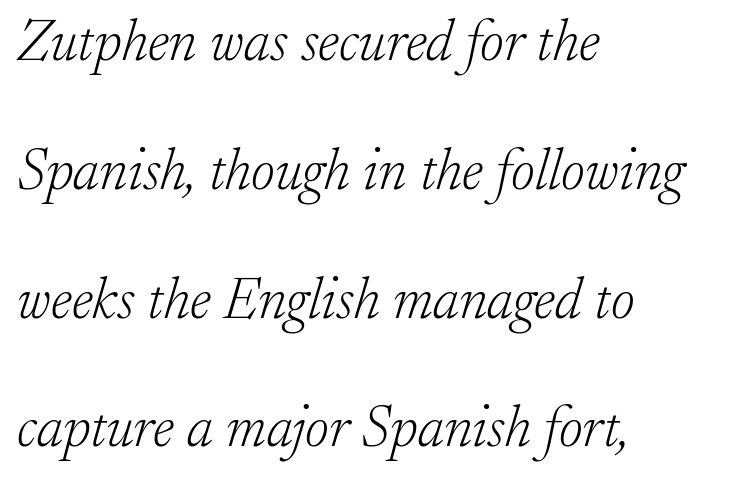
Q: Is the text bold? A: No.
Q: Is the text italic (slanted)? A: Yes, it leans right by about 17 degrees.
Q: Is the typeface a serif or a sans-serif typeface? A: Serif.
Q: Is the text underlined? A: No.
Q: How is the paragraph aligned? A: Left-aligned.
Q: Is the spacing between letters normal or unusually wide? A: Normal.
Q: Is the spacing between lines tight, normal or loose? A: Loose.
Q: Width (condensed, normal, or wide)? A: Normal.
Q: Stroke contrast? A: Low.
Q: x-height? A: Small.
Q: Monospaced? A: No.
